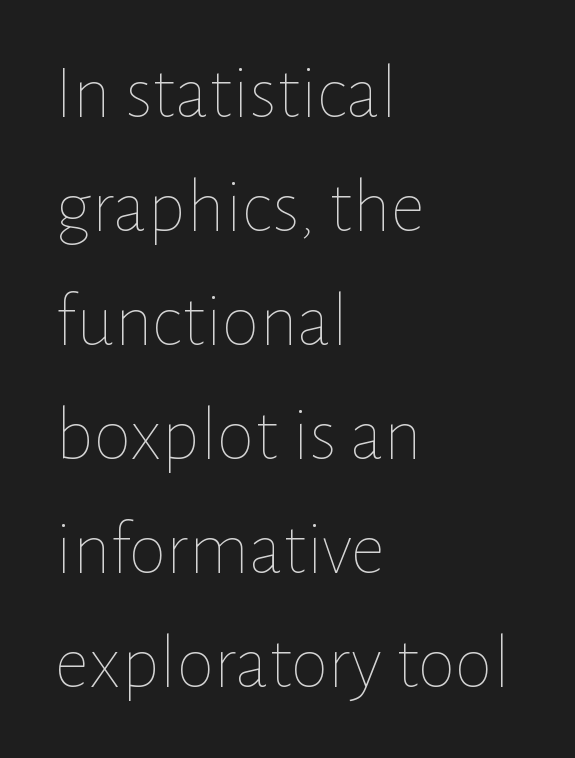
{"italic": "no", "bold": "no", "weight": "thin", "width": "normal", "stroke_contrast": "low", "x_height": "medium", "monospaced": "no", "underline": "no", "align": "left", "line_spacing": "normal", "line_spacing_ratio": 1.48, "letter_spacing": "normal", "letter_spacing_em": 0.0, "glyph_px": 77}
